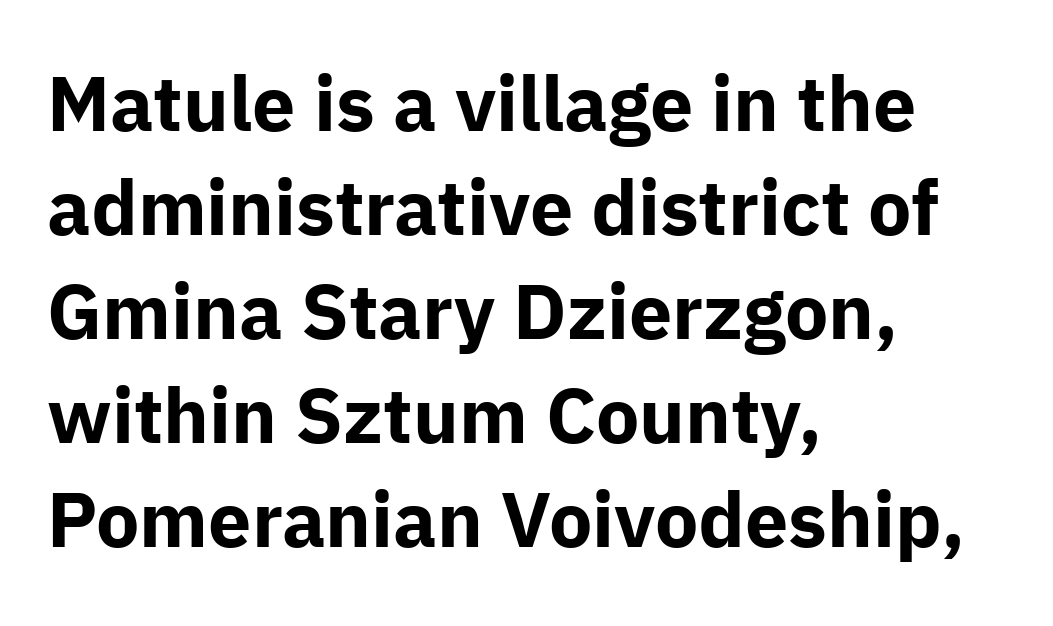
Q: Is the text bold? A: Yes.
Q: Is the text italic (slanted)? A: No, it is upright.
Q: Is the typeface a serif or a sans-serif typeface? A: Sans-serif.
Q: Is the text underlined? A: No.
Q: How is the paragraph aligned? A: Left-aligned.
Q: Is the spacing between letters normal or unusually wide? A: Normal.
Q: Is the spacing between lines tight, normal or loose? A: Normal.
Q: Width (condensed, normal, or wide)? A: Normal.
Q: Stroke contrast? A: Low.
Q: x-height? A: Medium.
Q: Monospaced? A: No.
